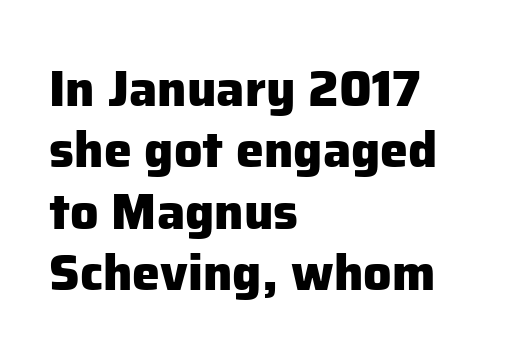
Q: Is the text bold? A: Yes.
Q: Is the text italic (slanted)? A: No, it is upright.
Q: Is the typeface a serif or a sans-serif typeface? A: Sans-serif.
Q: Is the text underlined? A: No.
Q: How is the paragraph aligned? A: Left-aligned.
Q: Is the spacing between letters normal or unusually wide? A: Normal.
Q: Width (condensed, normal, or wide)? A: Normal.
Q: Stroke contrast? A: Low.
Q: x-height? A: Medium.
Q: Monospaced? A: No.
